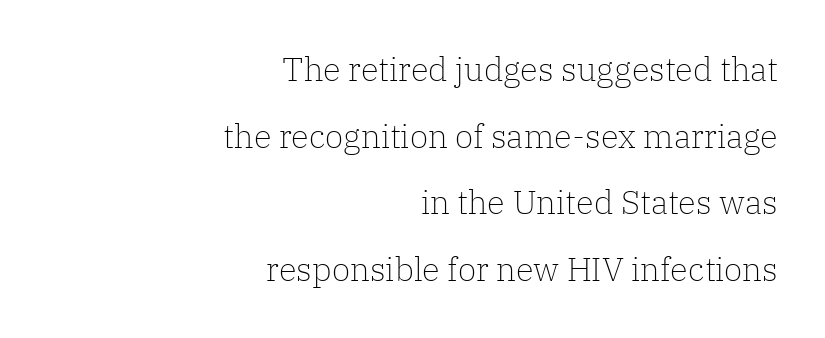
The image shows 33 px light serif type, upright; set right-aligned, loose line spacing (2.02x), normal letter spacing, not underlined; low stroke contrast and a medium x-height.
